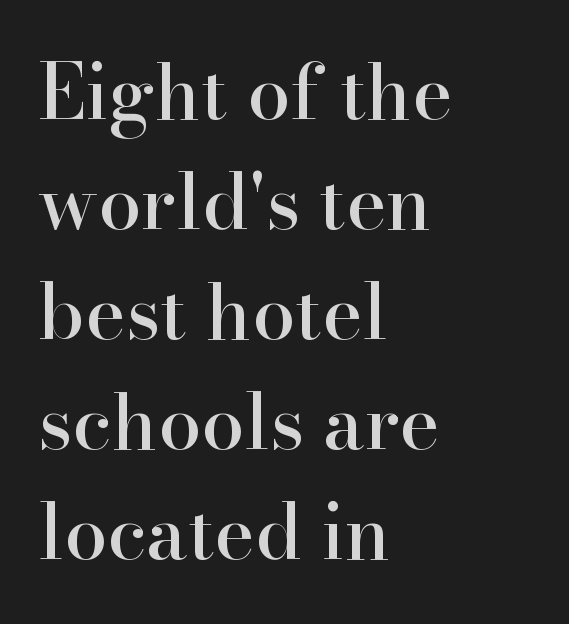
The image shows 77 px serif type, upright; set left-aligned, normal line spacing (1.43x), normal letter spacing, not underlined; high stroke contrast and a small x-height.
